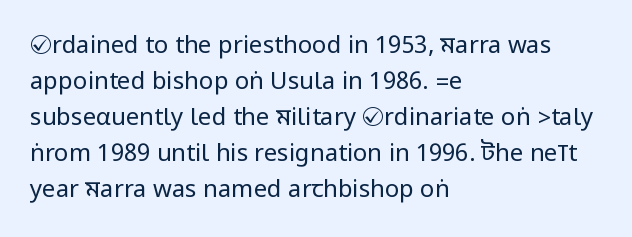
The image shows 24 px text type, upright; set left-aligned, normal line spacing (1.5x), normal letter spacing, not underlined.
